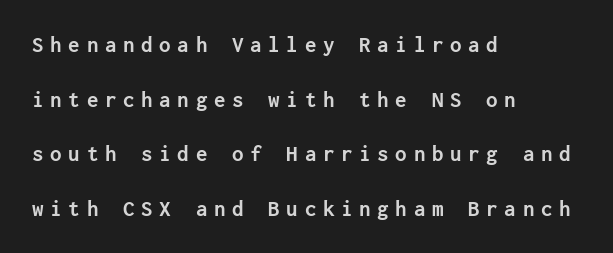
{"italic": "no", "bold": "yes", "underline": "no", "align": "left", "line_spacing": "loose", "line_spacing_ratio": 2.37, "letter_spacing": "wide", "letter_spacing_em": 0.29, "glyph_px": 23}
